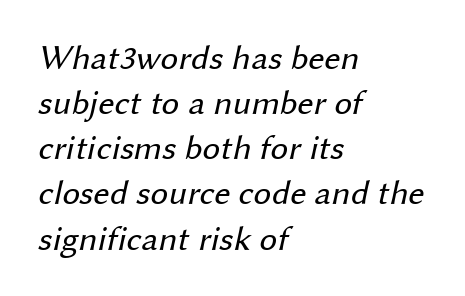
The image shows 35 px regular-weight sans-serif type; set left-aligned, normal line spacing (1.29x), normal letter spacing, not underlined; medium stroke contrast and a medium x-height.
